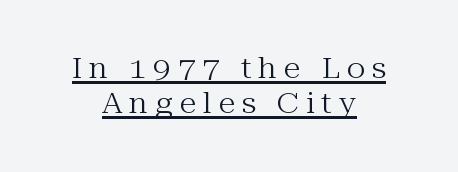
The image shows 28 px regular-weight serif type, upright; set centered, normal line spacing (1.25x), unusually wide letter spacing (+0.25 em), underlined; medium stroke contrast and a medium x-height.
